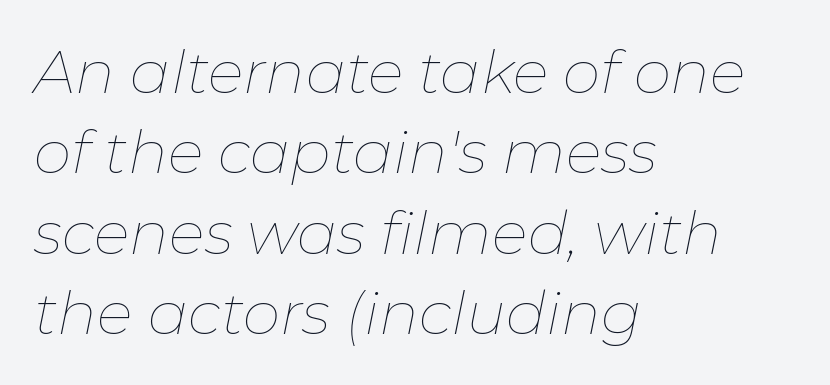
Q: Is the text bold? A: No.
Q: Is the text italic (slanted)? A: Yes, it leans right by about 11 degrees.
Q: Is the text underlined? A: No.
Q: How is the paragraph aligned? A: Left-aligned.
Q: Is the spacing between letters normal or unusually wide? A: Normal.
Q: Is the spacing between lines tight, normal or loose? A: Normal.
Q: Width (condensed, normal, or wide)? A: Normal.
Q: Stroke contrast? A: Low.
Q: x-height? A: Medium.
Q: Monospaced? A: No.
